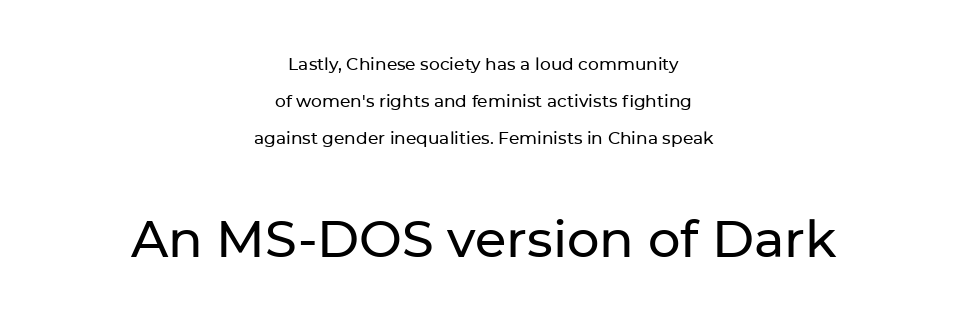
Q: Is the text italic (slanted)? A: No, it is upright.
Q: Is the typeface a serif or a sans-serif typeface? A: Sans-serif.
Q: Is the text underlined? A: No.
Q: How is the paragraph aligned? A: Centered.
Q: Is the spacing between letters normal or unusually wide? A: Normal.
Q: Is the spacing between lines tight, normal or loose? A: Loose.
Q: Which block of text is set in a larger size, the first (top) or the second (bottom)? A: The second (bottom) one.
Q: Width (condensed, normal, or wide)? A: Normal.
Q: Stroke contrast? A: Low.
Q: x-height? A: Medium.
Q: Monospaced? A: No.
